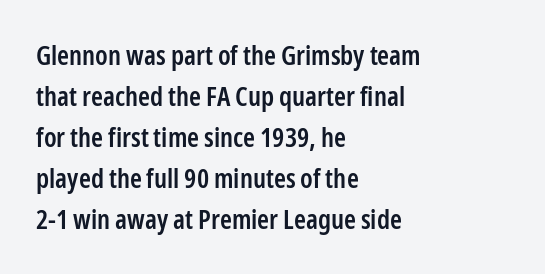
{"italic": "no", "bold": "semi", "underline": "no", "align": "left", "line_spacing": "normal", "line_spacing_ratio": 1.52, "letter_spacing": "normal", "letter_spacing_em": 0.0, "glyph_px": 27}
